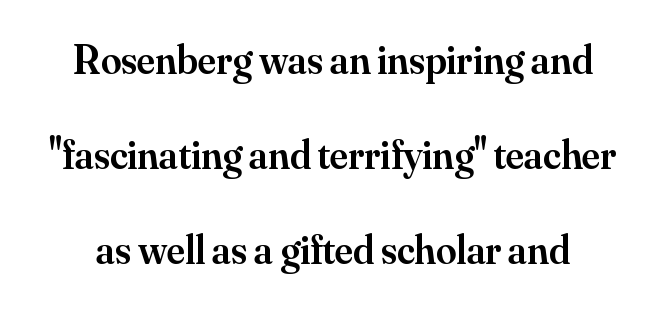
A typesetter would call this leading open, well beyond the default. A typesetter would call this proportional, since set widths differ per character. The face used here is rendered with its standard letterfit. Observe the serifs anchoring each vertical stroke in this sample.
